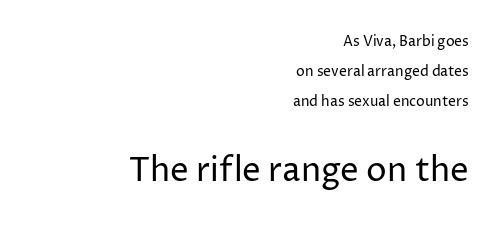
The image shows 33 px regular-weight sans-serif type, upright; set right-aligned, loose line spacing (2.14x), normal letter spacing, not underlined; the second (bottom) block is 2.36x larger; low stroke contrast and a medium x-height.
